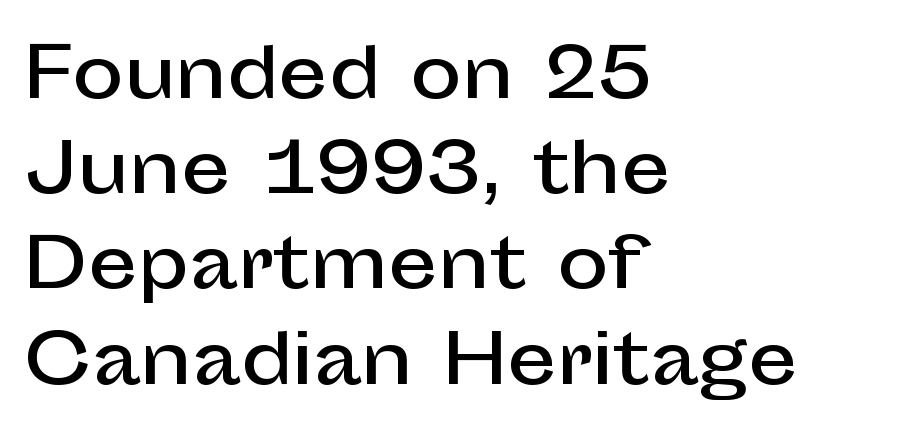
The image shows 69 px sans-serif type, upright; set left-aligned, normal line spacing (1.38x), normal letter spacing, not underlined; low stroke contrast and a medium x-height.
